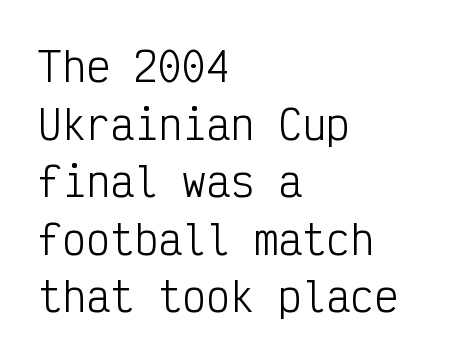
Q: Is the text bold? A: No.
Q: Is the text italic (slanted)? A: No, it is upright.
Q: Is the typeface a serif or a sans-serif typeface? A: Sans-serif.
Q: Is the text underlined? A: No.
Q: How is the paragraph aligned? A: Left-aligned.
Q: Is the spacing between letters normal or unusually wide? A: Normal.
Q: Is the spacing between lines tight, normal or loose? A: Normal.
Q: Width (condensed, normal, or wide)? A: Condensed.
Q: Stroke contrast? A: Low.
Q: x-height? A: Medium.
Q: Monospaced? A: Yes.
